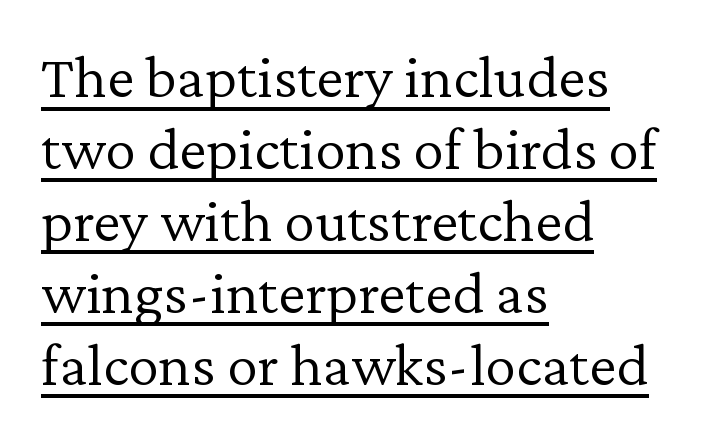
Designer's note — italics off, roman on. You could call the tracking neutral — neither tight nor loose. Letterform terminals end in serifs throughout the passage. The face looks like a standard text weight, possibly lighter.
